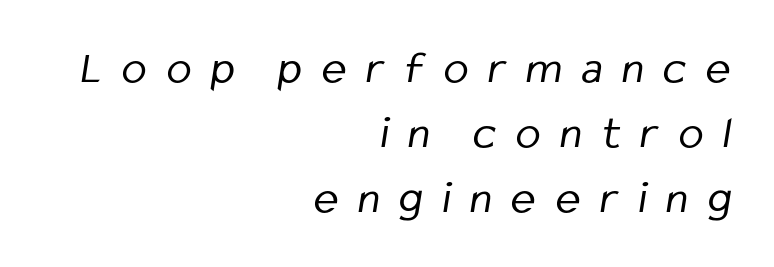
The image shows 46 px regular-weight, condensed sans-serif type; set right-aligned, normal line spacing (1.41x), unusually wide letter spacing (+0.43 em), not underlined; low stroke contrast and a medium x-height.
